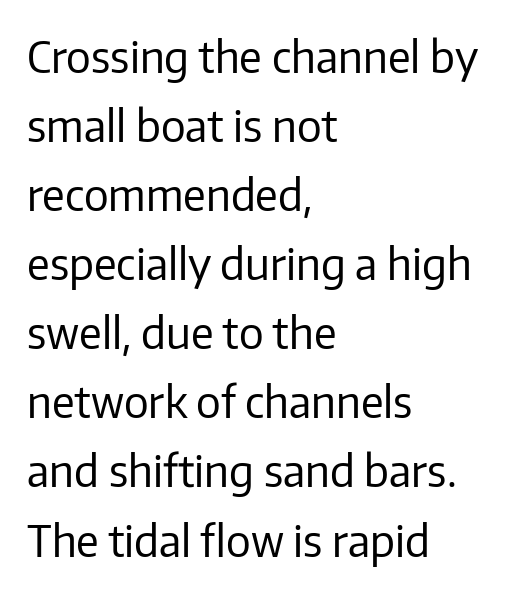
Horizontally, the lines are justified to the leading edge only. Lines of text with bare space underneath. The face looks like a standard text weight, possibly lighter. Note the varied advance widths — an 'i' is clearly narrower than an 'm'.
